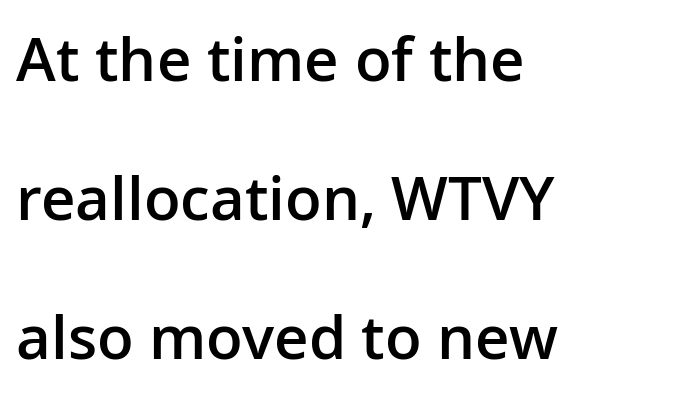
Students, note that the glyphs here touch the page at normal intervals. Honestly, there is no underline to notice here at all. Look at the bottom of the vertical strokes: they stop flat, with no serifs. Students, this is semibold: more ink than regular, less than bold. Loosely led — the rows are spread out. The face used here is proportionally spaced, like ordinary book or web type.
